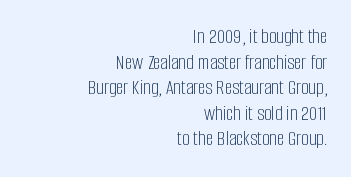
{"italic": "no", "bold": "no", "underline": "no", "align": "right", "line_spacing_ratio": 1.22, "letter_spacing": "normal", "letter_spacing_em": 0.0, "glyph_px": 21}
